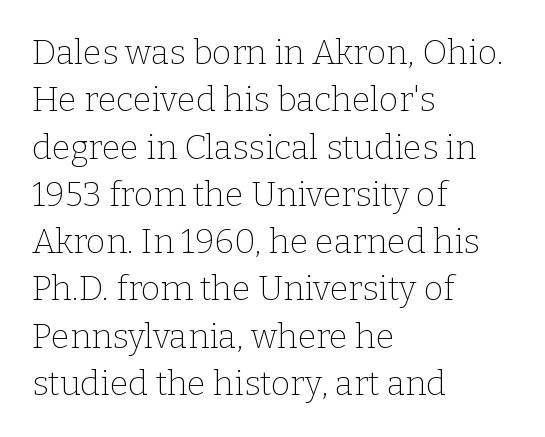
{"serif": "yes", "italic": "no", "bold": "no", "weight": "thin", "width": "normal", "stroke_contrast": "low", "x_height": "medium", "monospaced": "no", "underline": "no", "align": "left", "line_spacing": "normal", "line_spacing_ratio": 1.39, "letter_spacing": "normal", "letter_spacing_em": 0.0, "glyph_px": 34}
